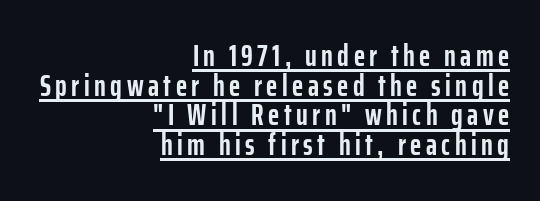
The image shows 30 px semibold, condensed sans-serif type, upright; set right-aligned, tight line spacing (0.99x), underlined; low stroke contrast and a medium x-height.
